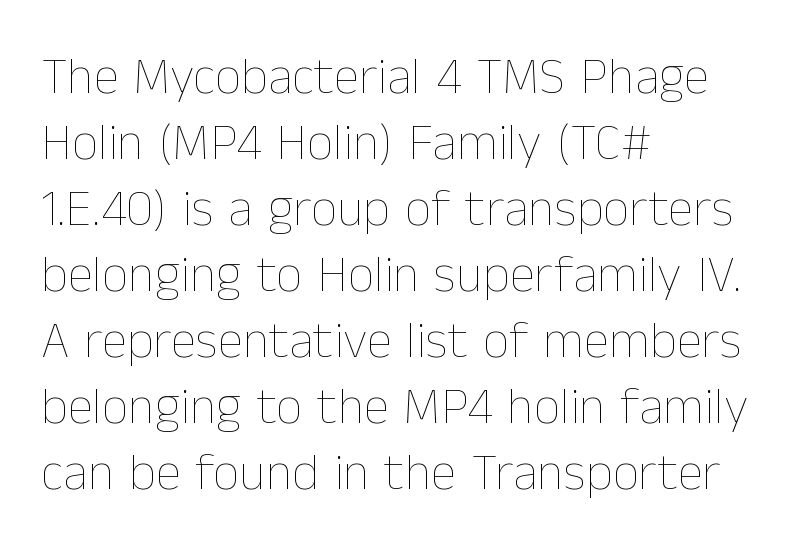
Q: Is the text bold? A: No.
Q: Is the text italic (slanted)? A: No, it is upright.
Q: Is the text underlined? A: No.
Q: How is the paragraph aligned? A: Left-aligned.
Q: Is the spacing between letters normal or unusually wide? A: Normal.
Q: Is the spacing between lines tight, normal or loose? A: Normal.
Q: Width (condensed, normal, or wide)? A: Normal.
Q: Stroke contrast? A: Low.
Q: x-height? A: Medium.
Q: Monospaced? A: No.
